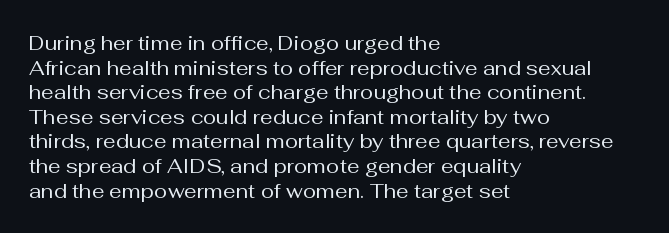
{"italic": "no", "bold": "no", "underline": "no", "align": "left", "line_spacing_ratio": 1.23, "letter_spacing": "normal", "letter_spacing_em": 0.0, "glyph_px": 20}
